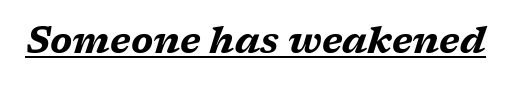
Q: Is the text bold? A: Yes.
Q: Is the text italic (slanted)? A: Yes, it leans right by about 17 degrees.
Q: Is the text underlined? A: Yes.
Q: Is the spacing between letters normal or unusually wide? A: Normal.
Q: Width (condensed, normal, or wide)? A: Wide.
Q: Stroke contrast? A: Medium.
Q: x-height? A: Medium.
Q: Monospaced? A: No.
